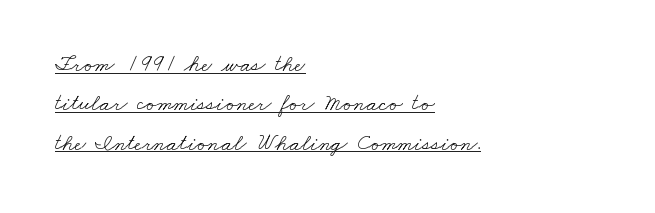
Q: Is the text bold? A: No.
Q: Is the text underlined? A: Yes.
Q: How is the paragraph aligned? A: Left-aligned.
Q: Is the spacing between letters normal or unusually wide? A: Normal.
